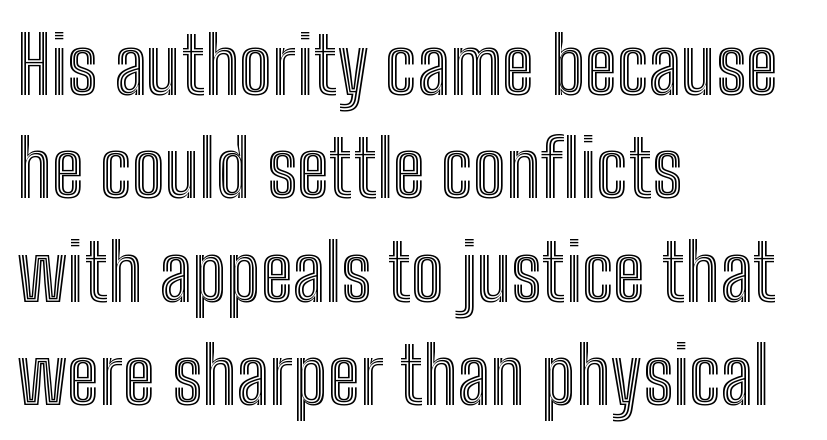
The image shows 79 px condensed type, upright; set left-aligned, normal line spacing (1.31x), normal letter spacing, not underlined; a medium x-height.
